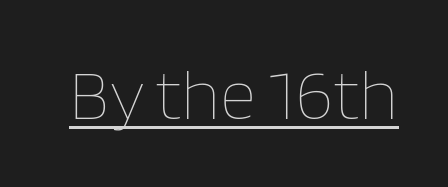
A rule runs beneath these lines of type. These lines keep a tight, regular rhythm from letter to letter. Is there any slant? The stems are plumb. Think of a printed novel: that variable character pitch is what you see here. The passage shown is not bold in any degree.
